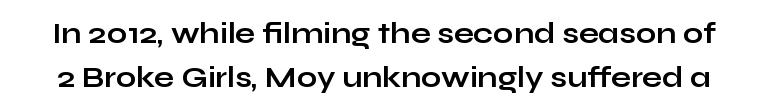
Between one letter and the next there's only the usual sliver of space. These lines are rendered in a variable-pitch font. Regular leading. Observe the absence of serifs on each vertical stroke in this sample.
